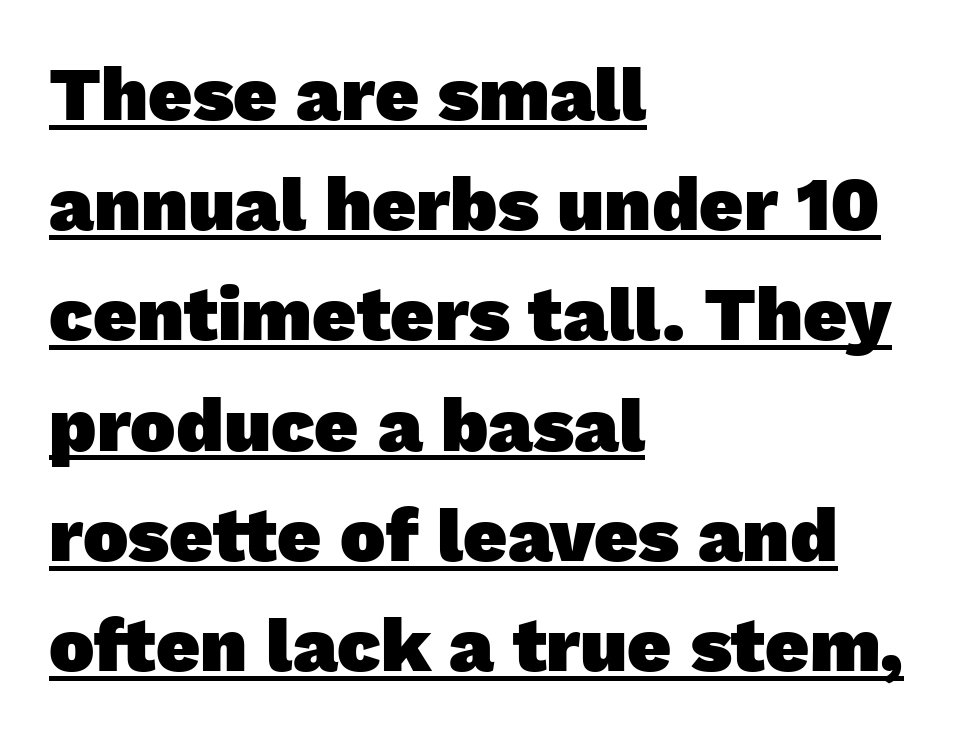
Strokes here are thick enough to call this a true bold. Does the leading feel generous? No, just average. Characters follow at the spacing the type designer built in. Look at the bottom of the vertical strokes: they stop flat, with no serifs.
